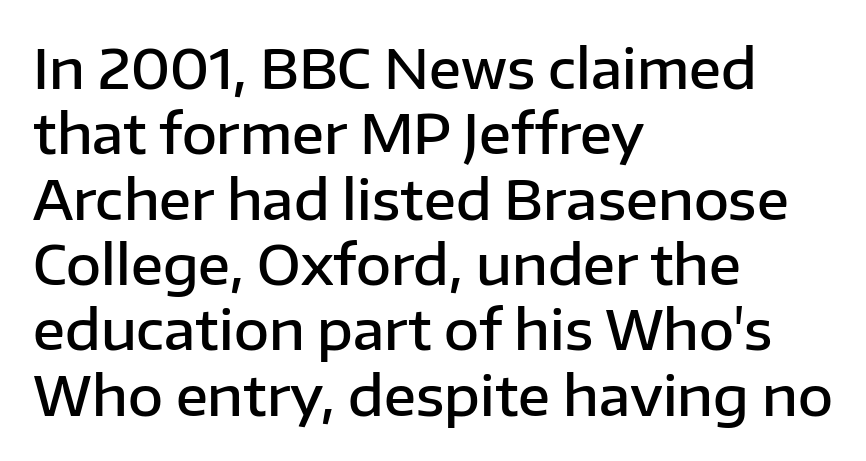
Q: Is the text bold? A: Semi-bold.
Q: Is the text italic (slanted)? A: No, it is upright.
Q: Is the typeface a serif or a sans-serif typeface? A: Sans-serif.
Q: Is the text underlined? A: No.
Q: How is the paragraph aligned? A: Left-aligned.
Q: Is the spacing between letters normal or unusually wide? A: Normal.
Q: Width (condensed, normal, or wide)? A: Normal.
Q: Stroke contrast? A: Low.
Q: x-height? A: Medium.
Q: Monospaced? A: No.
